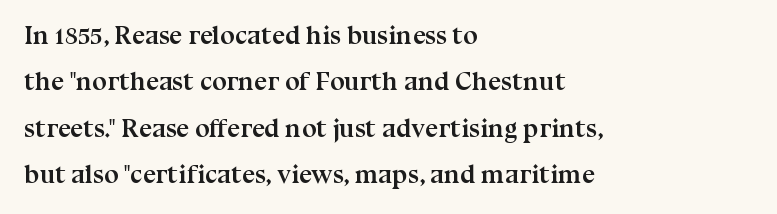
Q: Is the text bold? A: Yes.
Q: Is the text italic (slanted)? A: No, it is upright.
Q: Is the text underlined? A: No.
Q: How is the paragraph aligned? A: Left-aligned.
Q: Is the spacing between letters normal or unusually wide? A: Normal.
